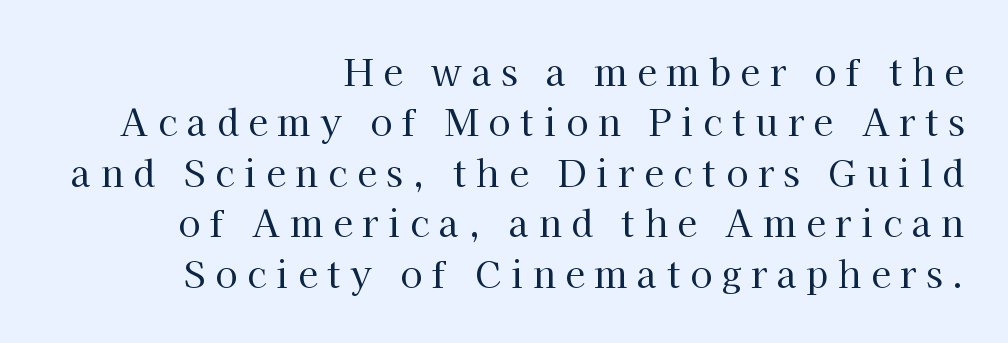
{"serif": "yes", "italic": "no", "bold": "no", "weight": "regular", "width": "normal", "stroke_contrast": "high", "x_height": "medium", "monospaced": "no", "underline": "no", "align": "right", "line_spacing": "normal", "line_spacing_ratio": 1.4, "letter_spacing": "wide", "letter_spacing_em": 0.27, "glyph_px": 36}
